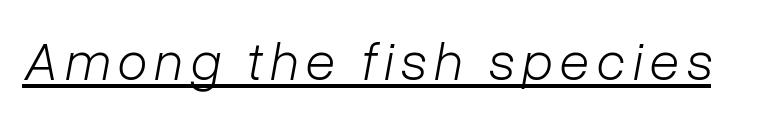
The image shows 55 px light type, italic (leaning right); set underlined; low stroke contrast and a medium x-height.
